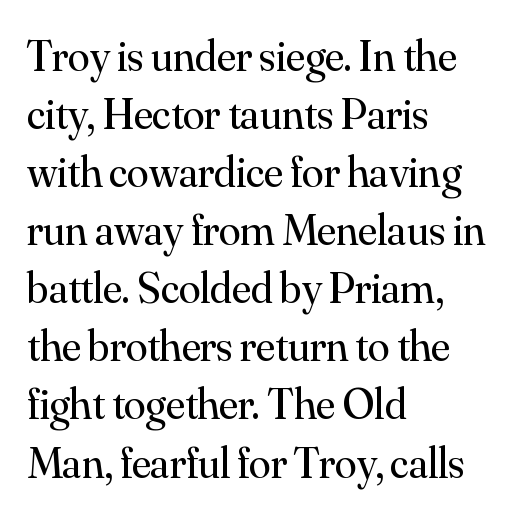
{"serif": "yes", "italic": "no", "bold": "no", "weight": "regular", "width": "normal", "stroke_contrast": "medium", "x_height": "small", "monospaced": "no", "underline": "no", "align": "left", "line_spacing": "normal", "line_spacing_ratio": 1.32, "letter_spacing": "normal", "letter_spacing_em": 0.0, "glyph_px": 44}
